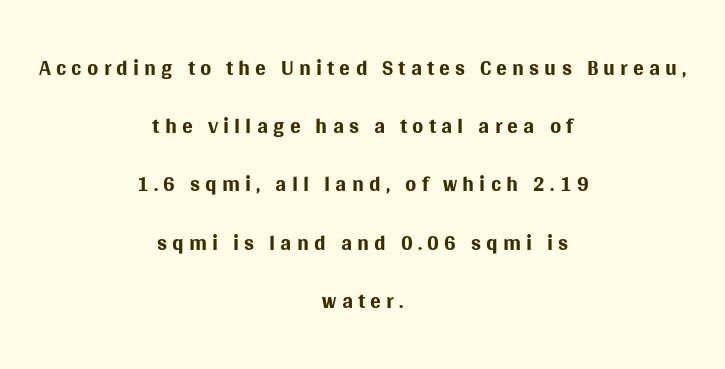
The image shows 32 px regular-weight sans-serif type, upright; set centered, line spacing 1.82x, not underlined; medium stroke contrast and a large x-height.
